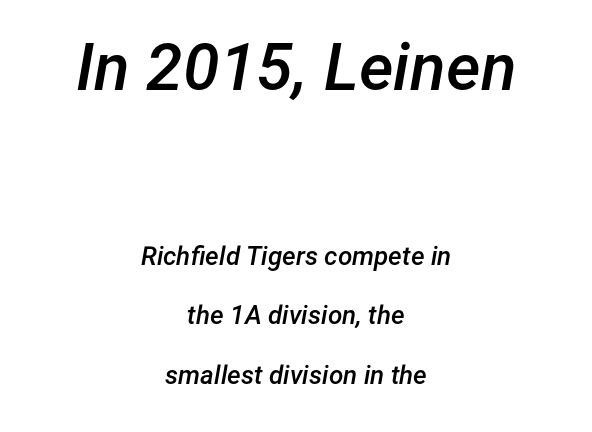
The image shows 66 px semibold type, italic (leaning right); set centered, loose line spacing (2.3x), normal letter spacing, not underlined; the first (top) block is 2.54x larger; low stroke contrast and a medium x-height.
